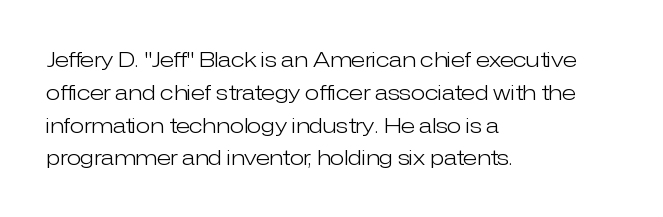
The image shows 21 px text type, upright; set left-aligned, normal line spacing (1.56x), normal letter spacing, not underlined.
